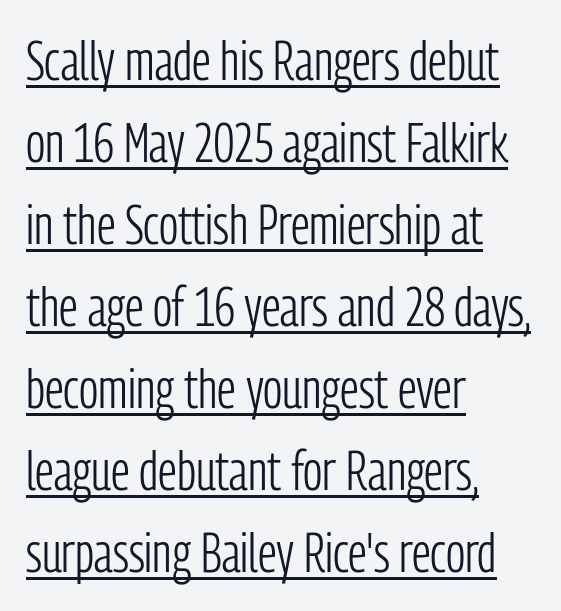
The image shows 55 px light, condensed sans-serif type, upright; set left-aligned, normal line spacing (1.49x), normal letter spacing, underlined; low stroke contrast and a medium x-height.
